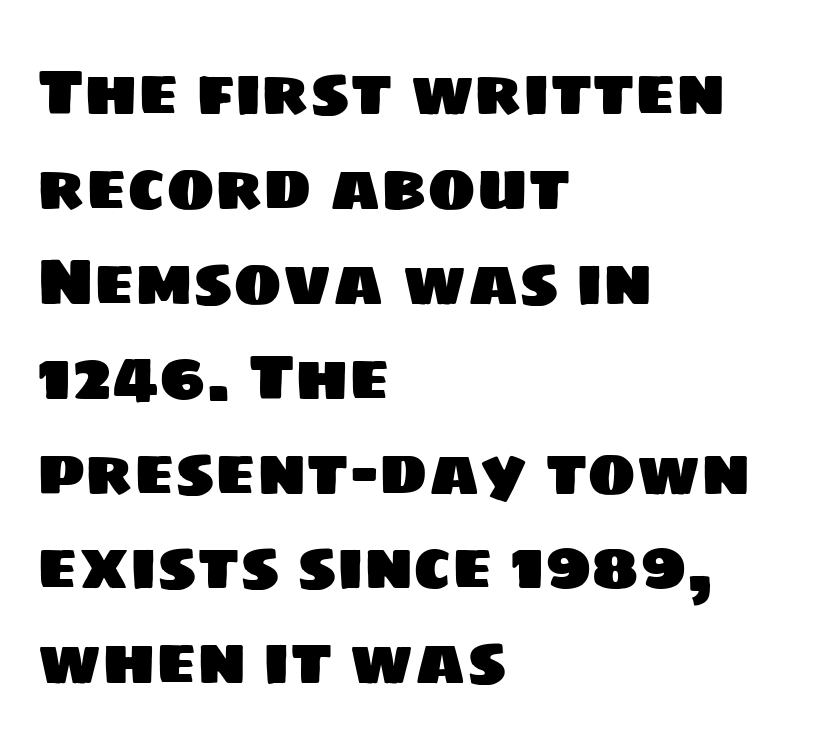
The letters carry no serifs — their stems end cleanly without finishing strokes. The face used here is proportionally spaced, like ordinary book or web type. The passage is arranged the way most books set body copy — flush left. Clear beneath every line of the passage. Each word holds together tightly as a unit, with standard inter-letter gaps. These lines sit exactly where default settings would place them.
